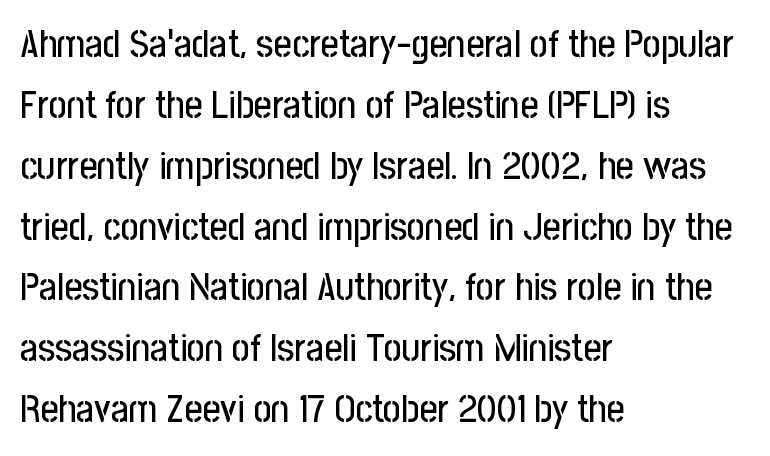
The image shows 39 px condensed sans-serif type, upright; set left-aligned, normal line spacing (1.56x), normal letter spacing, not underlined; low stroke contrast and a medium x-height.
